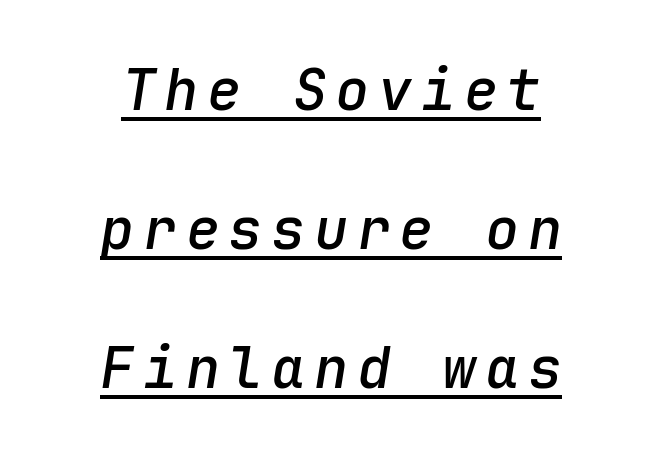
{"italic": "yes", "lean": "right", "slant_degrees": 9, "bold": "semi", "weight": "semibold", "width": "normal", "stroke_contrast": "low", "x_height": "medium", "monospaced": "yes", "underline": "yes", "align": "center", "line_spacing": "loose", "line_spacing_ratio": 2.44, "glyph_px": 57}
